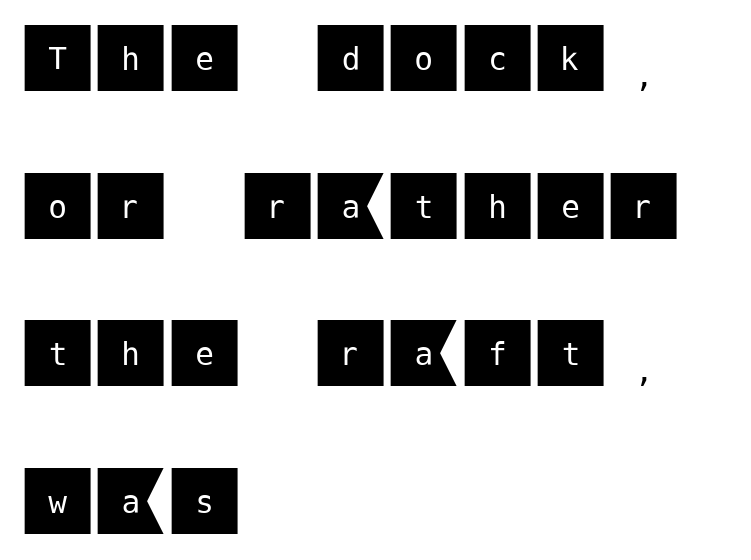
The image shows 75 px sans-serif type, upright; set left-aligned, loose line spacing (1.97x), normal letter spacing, not underlined; medium stroke contrast and a large x-height.
